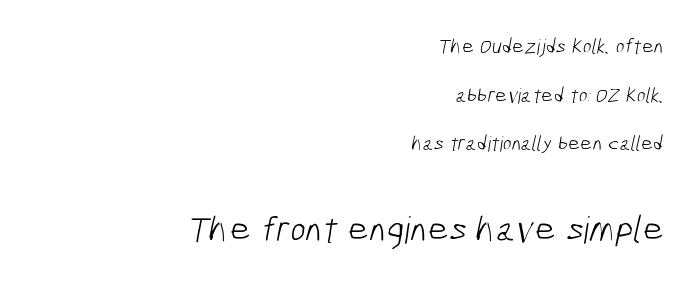
The image shows 37 px light, condensed sans-serif type; set right-aligned, loose line spacing (2.31x), normal letter spacing, not underlined; the second (bottom) block is 1.76x larger; low stroke contrast and a medium x-height.
